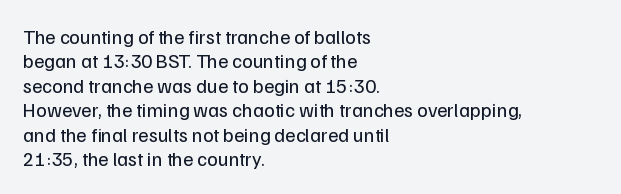
The image shows 20 px text type, upright; set left-aligned, line spacing 1.22x, normal letter spacing, not underlined.
